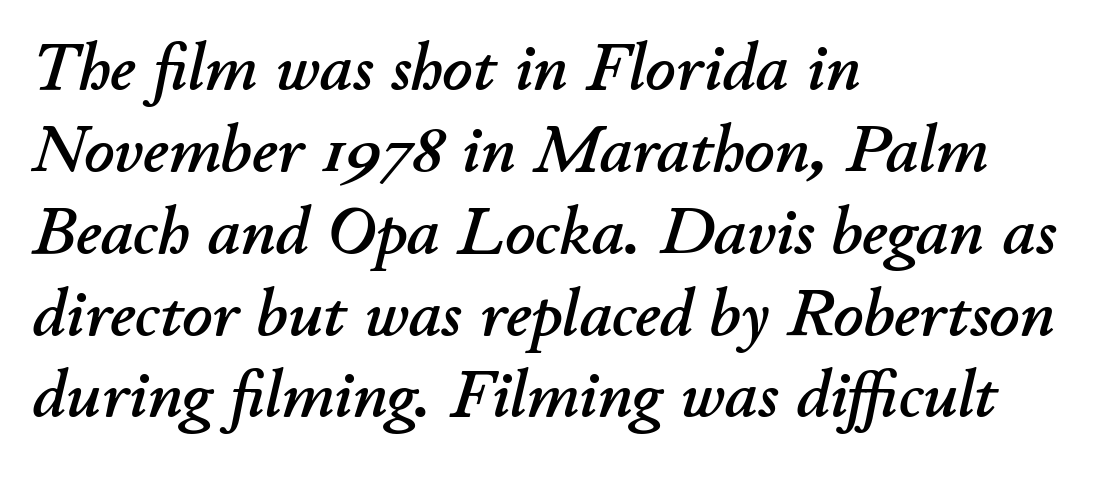
Q: Is the text italic (slanted)? A: Yes, it leans right by about 11 degrees.
Q: Is the text underlined? A: No.
Q: How is the paragraph aligned? A: Left-aligned.
Q: Is the spacing between letters normal or unusually wide? A: Normal.
Q: Width (condensed, normal, or wide)? A: Normal.
Q: Stroke contrast? A: Low.
Q: x-height? A: Small.
Q: Monospaced? A: No.
